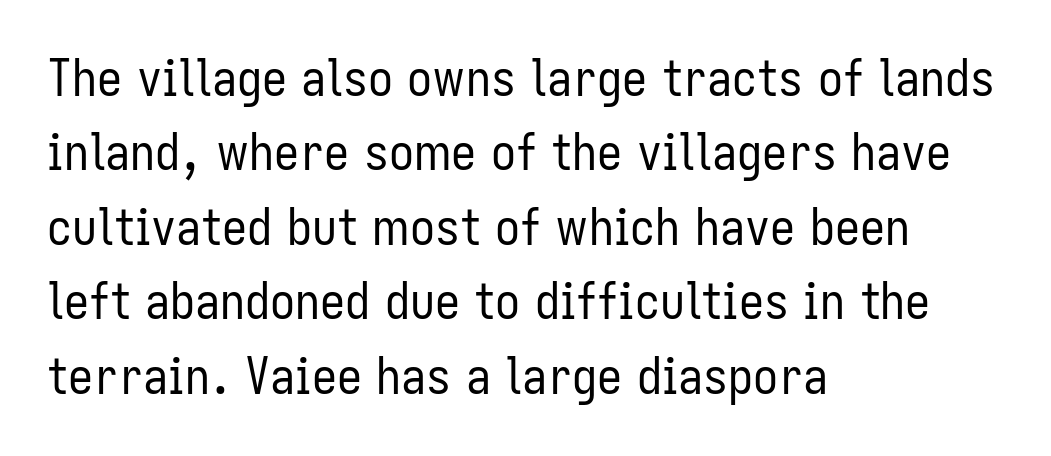
The image shows 50 px regular-weight, condensed sans-serif type, upright; set left-aligned, normal line spacing (1.49x), normal letter spacing, not underlined; low stroke contrast and a medium x-height.
